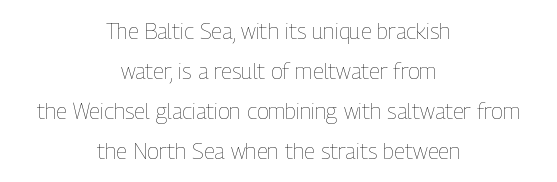
The image shows 22 px text type, upright; set centered, line spacing 1.82x, normal letter spacing, not underlined.
